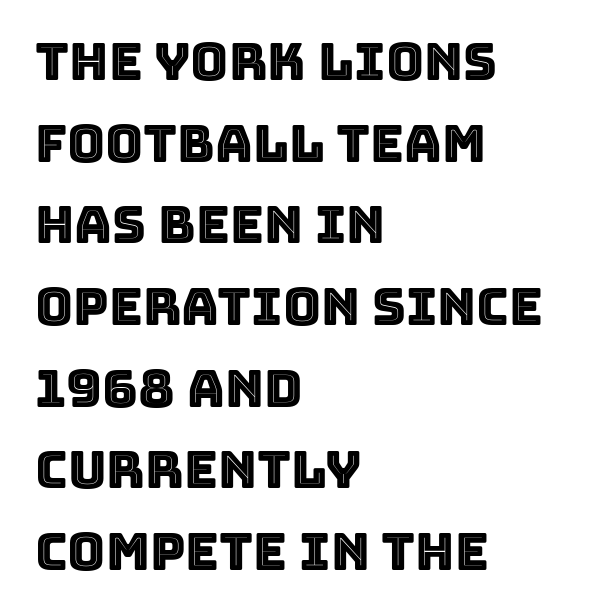
Q: Is the text italic (slanted)? A: No, it is upright.
Q: Is the text underlined? A: No.
Q: How is the paragraph aligned? A: Left-aligned.
Q: Is the spacing between letters normal or unusually wide? A: Normal.
Q: Is the spacing between lines tight, normal or loose? A: Normal.
Q: Width (condensed, normal, or wide)? A: Normal.
Q: x-height? A: Large.
Q: Monospaced? A: No.
